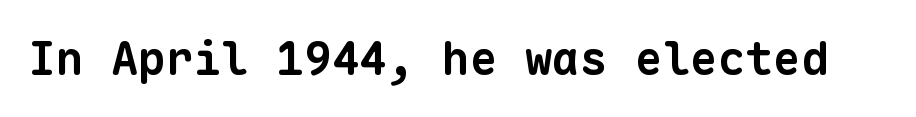
{"serif": "no", "bold": "yes", "weight": "bold", "width": "normal", "stroke_contrast": "low", "x_height": "medium", "monospaced": "yes", "underline": "no", "letter_spacing": "normal", "letter_spacing_em": 0.0, "glyph_px": 46}
